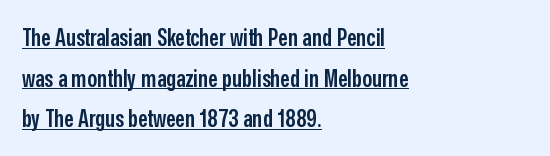
A student would call this left alignment; a typographer would say flush left, rag right. Set as a demibold, roughly 600 on the weight scale. The rendered words wear a rule along their underside. Evenly set lines give the paragraph a standard silhouette. The lettering holds an erect, upright posture throughout. Tracking value appears to be zero — textbook default spacing.
